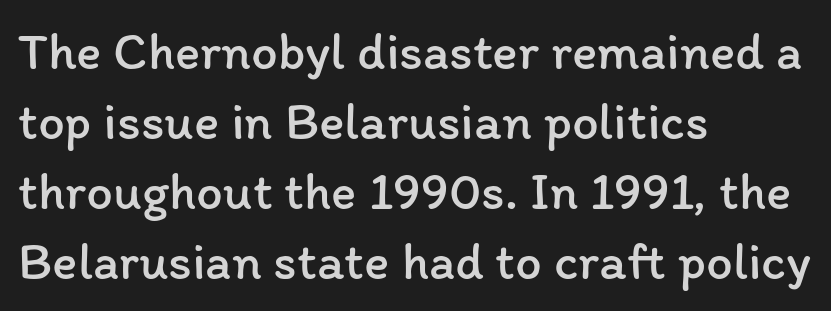
The image shows 53 px regular-weight type, upright; set left-aligned, normal line spacing (1.32x), normal letter spacing, not underlined; low stroke contrast and a medium x-height.
